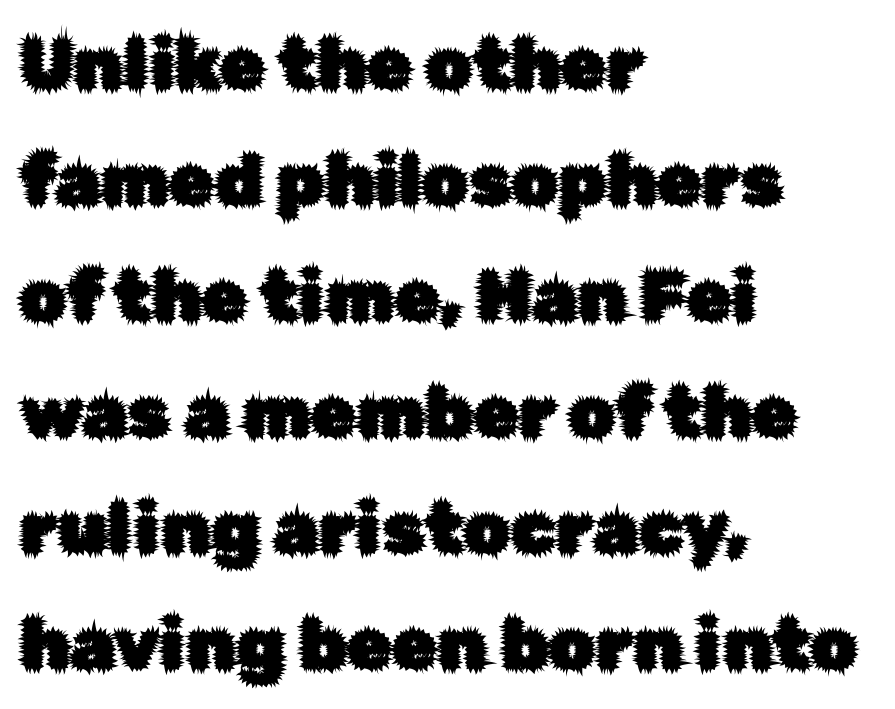
The typeface chosen for these lines omits serifs. The block of text has a typical density, with ordinary space between rows. The rendering anchors every line to the left-hand side. Each letter keeps its own natural width here, so spacing adapts to shape.
